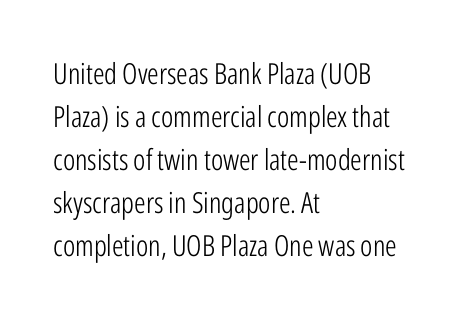
Rendered with straight, roman letterforms. The gaps between neighbouring characters are ordinary and unremarkable. Vertical stems look standard width or narrower in stroke. The zone under the glyphs is completely vacant. You can tell from the bare stems that sans-serif type was used. A classic flush-left, rag-right setting is used for this passage.
